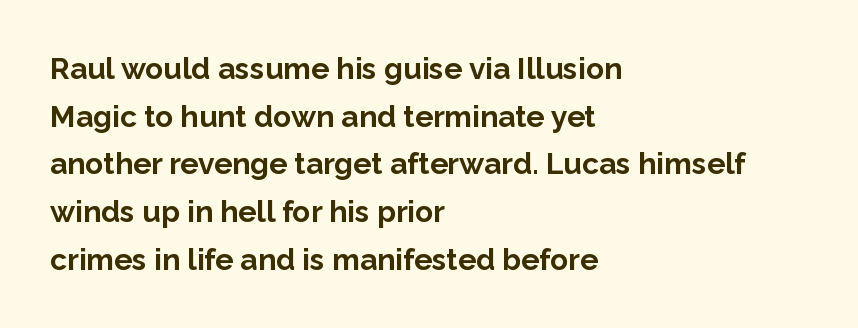
{"serif": "no", "italic": "no", "bold": "yes", "weight": "bold", "width": "normal", "stroke_contrast": "low", "x_height": "medium", "monospaced": "no", "underline": "no", "align": "left", "line_spacing": "normal", "line_spacing_ratio": 1.59, "letter_spacing": "normal", "letter_spacing_em": 0.0, "glyph_px": 30}
